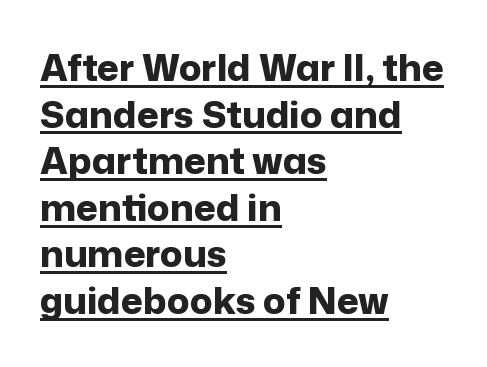
The typesetter chose a ragged-right arrangement here. Rendered with straight, roman letterforms. Between one letter and the next there's only the usual sliver of space. What's the leading like? Ordinary, nothing unusual.
